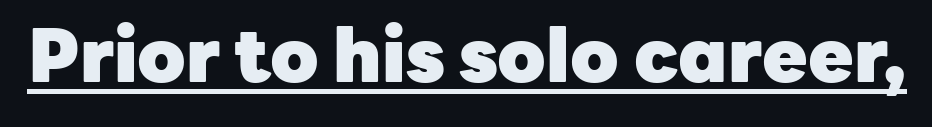
Q: Is the text bold? A: Yes.
Q: Is the text italic (slanted)? A: No, it is upright.
Q: Is the typeface a serif or a sans-serif typeface? A: Sans-serif.
Q: Is the text underlined? A: Yes.
Q: Is the spacing between letters normal or unusually wide? A: Normal.
Q: Width (condensed, normal, or wide)? A: Normal.
Q: Stroke contrast? A: Low.
Q: x-height? A: Medium.
Q: Monospaced? A: No.
